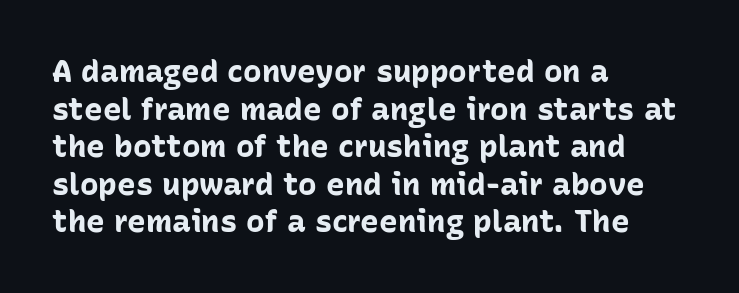
The rendering uses natural spacing where letterforms have individual widths. The lettering stays uniformly vertical, giving the passage a roman look. These lines stack with their left ends in a neat column. Letterform terminals end flat and unadorned throughout the passage. Pretty heavy lettering here — definitely bold. The string is rendered with underlining switched off.
